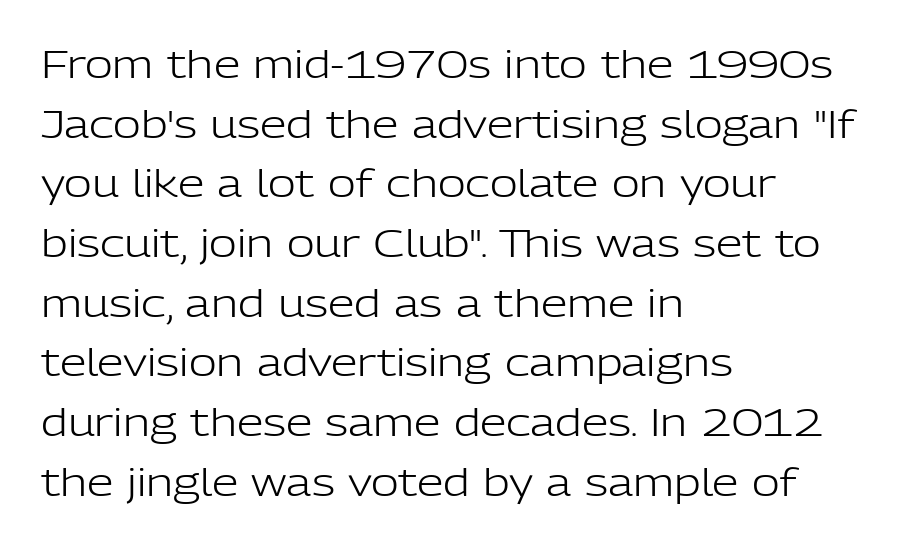
Q: Is the text bold? A: No.
Q: Is the text italic (slanted)? A: No, it is upright.
Q: Is the typeface a serif or a sans-serif typeface? A: Sans-serif.
Q: Is the text underlined? A: No.
Q: How is the paragraph aligned? A: Left-aligned.
Q: Is the spacing between letters normal or unusually wide? A: Normal.
Q: Is the spacing between lines tight, normal or loose? A: Normal.
Q: Width (condensed, normal, or wide)? A: Normal.
Q: Stroke contrast? A: Low.
Q: x-height? A: Medium.
Q: Monospaced? A: No.
